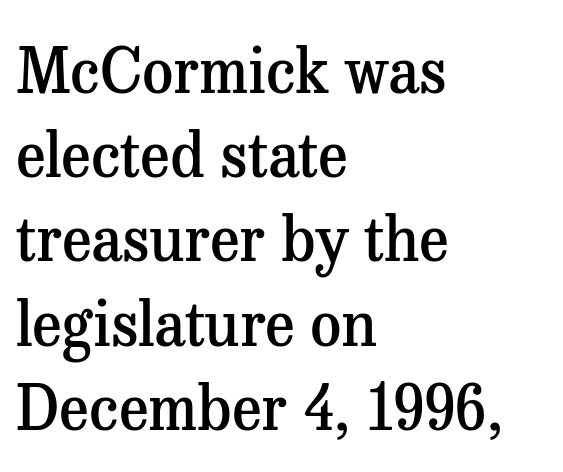
Q: Is the text bold? A: Semi-bold.
Q: Is the text italic (slanted)? A: No, it is upright.
Q: Is the typeface a serif or a sans-serif typeface? A: Serif.
Q: Is the text underlined? A: No.
Q: How is the paragraph aligned? A: Left-aligned.
Q: Is the spacing between letters normal or unusually wide? A: Normal.
Q: Is the spacing between lines tight, normal or loose? A: Normal.
Q: Width (condensed, normal, or wide)? A: Normal.
Q: Stroke contrast? A: Medium.
Q: x-height? A: Medium.
Q: Monospaced? A: No.
